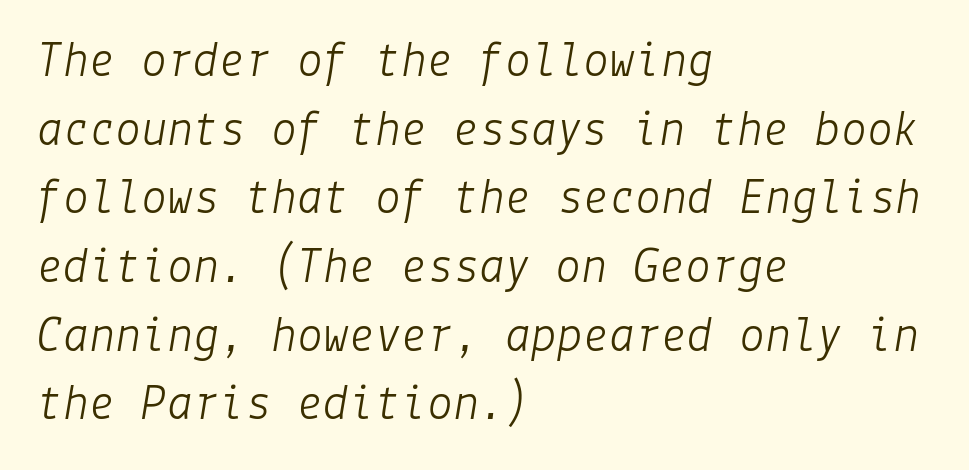
Q: Is the text bold? A: No.
Q: Is the text italic (slanted)? A: Yes, it leans right by about 9 degrees.
Q: Is the text underlined? A: No.
Q: How is the paragraph aligned? A: Left-aligned.
Q: Is the spacing between letters normal or unusually wide? A: Normal.
Q: Is the spacing between lines tight, normal or loose? A: Normal.
Q: Width (condensed, normal, or wide)? A: Normal.
Q: Stroke contrast? A: Low.
Q: x-height? A: Medium.
